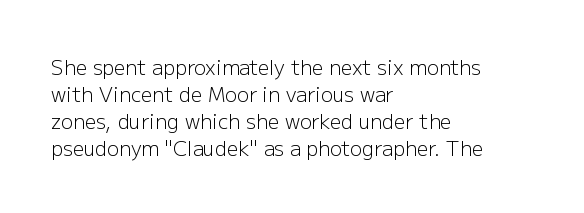
The image shows 20 px text type, upright; set left-aligned, normal line spacing (1.35x), normal letter spacing, not underlined.
